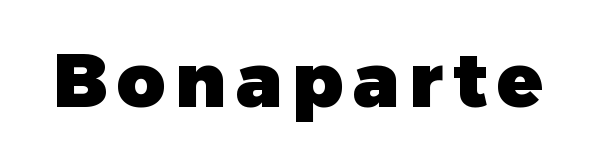
{"serif": "no", "italic": "no", "bold": "yes", "weight": "heavy", "width": "normal", "stroke_contrast": "low", "x_height": "medium", "monospaced": "no", "underline": "no", "glyph_px": 75}
